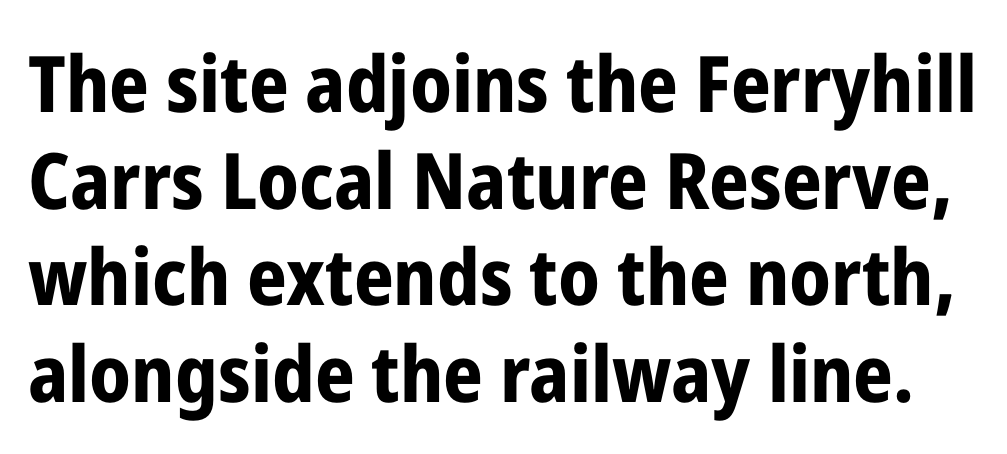
Q: Is the text bold? A: Yes.
Q: Is the text italic (slanted)? A: No, it is upright.
Q: Is the typeface a serif or a sans-serif typeface? A: Sans-serif.
Q: Is the text underlined? A: No.
Q: Is the spacing between letters normal or unusually wide? A: Normal.
Q: Width (condensed, normal, or wide)? A: Condensed.
Q: Stroke contrast? A: Low.
Q: x-height? A: Medium.
Q: Monospaced? A: No.
